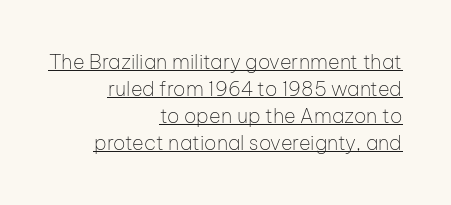
Q: Is the text bold? A: No.
Q: Is the text italic (slanted)? A: No, it is upright.
Q: Is the text underlined? A: Yes.
Q: How is the paragraph aligned? A: Right-aligned.
Q: Is the spacing between letters normal or unusually wide? A: Normal.
Q: Is the spacing between lines tight, normal or loose? A: Normal.
